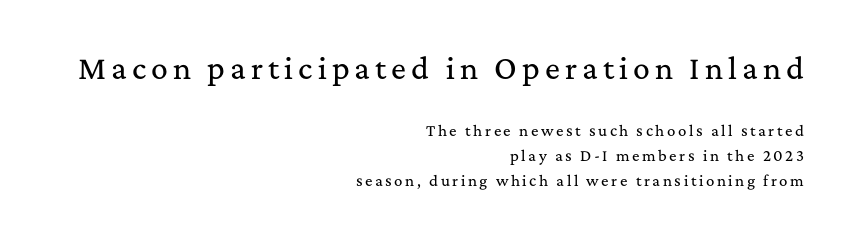
Q: Is the text italic (slanted)? A: No, it is upright.
Q: Is the typeface a serif or a sans-serif typeface? A: Serif.
Q: Is the text underlined? A: No.
Q: How is the paragraph aligned? A: Right-aligned.
Q: Which block of text is set in a larger size, the first (top) or the second (bottom)? A: The first (top) one.
Q: Width (condensed, normal, or wide)? A: Normal.
Q: Stroke contrast? A: Medium.
Q: x-height? A: Medium.
Q: Monospaced? A: No.
